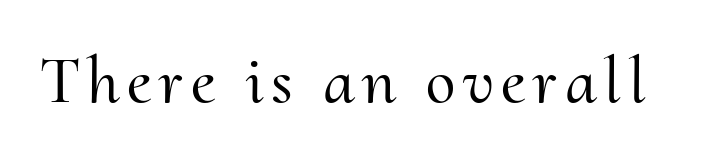
A typesetter would mark this as roman, not italic. The letters advance in unequal steps, a hallmark of proportional type. Font category for this specimen: serif. Honestly, there is no underline to notice here at all.
